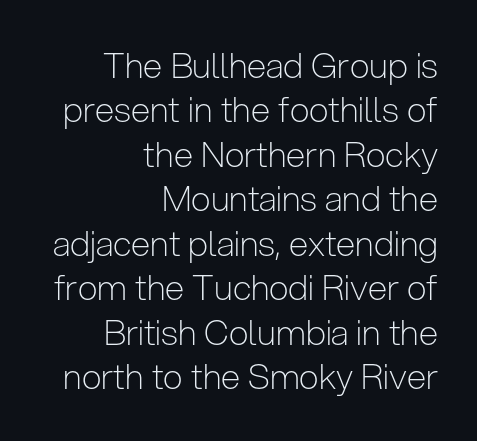
{"serif": "no", "italic": "no", "bold": "no", "weight": "light", "width": "condensed", "stroke_contrast": "low", "x_height": "medium", "monospaced": "no", "underline": "no", "align": "right", "line_spacing": "normal", "line_spacing_ratio": 1.27, "letter_spacing": "normal", "letter_spacing_em": 0.0, "glyph_px": 35}
